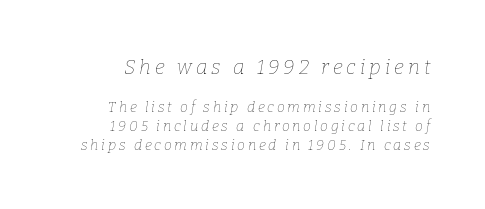
The image shows 20 px text type, italic (leaning right); set normal line spacing (1.35x), unusually wide letter spacing (+0.2 em), not underlined; the first (top) block is 1.43x larger.
